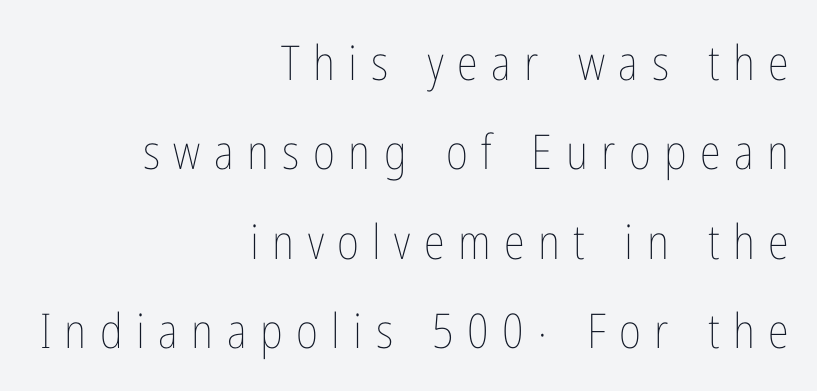
Is this a heavy cut? Hardly; it is regular or lighter. Is the letter spacing exaggerated? Yes — the characters are pushed far apart. Posture: upright roman. Character widths vary here, with narrow letters taking less room than wide ones. Just letters on the line, the space beneath them empty.
